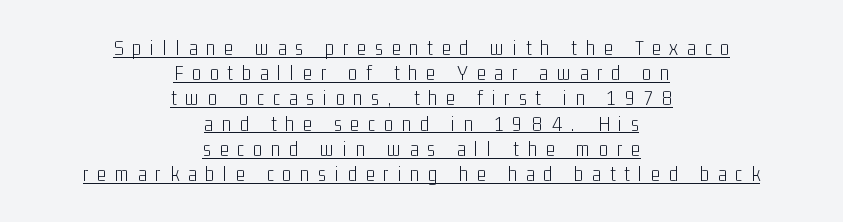
The image shows 21 px text type, upright; set centered, line spacing 1.2x, unusually wide letter spacing (+0.43 em), underlined.
